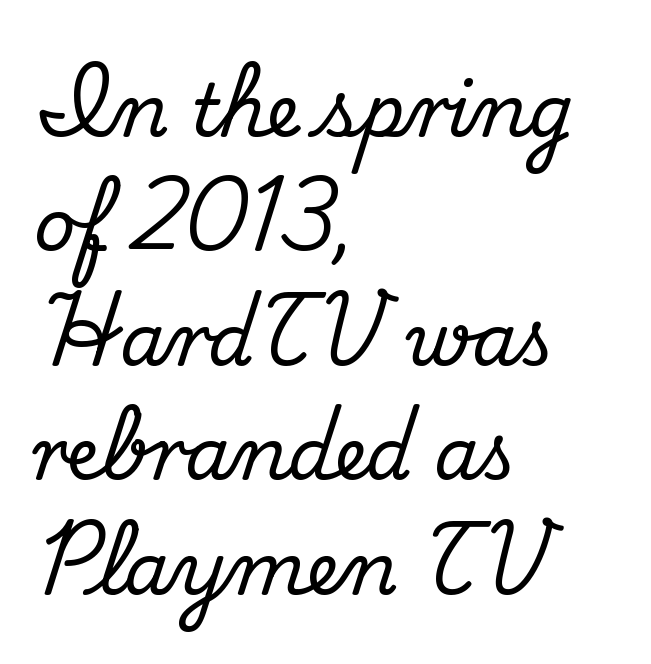
Q: Is the text italic (slanted)? A: Yes.
Q: Is the typeface a serif or a sans-serif typeface? A: Serif.
Q: Is the text underlined? A: No.
Q: How is the paragraph aligned? A: Left-aligned.
Q: Is the spacing between letters normal or unusually wide? A: Normal.
Q: Is the spacing between lines tight, normal or loose? A: Normal.
Q: Width (condensed, normal, or wide)? A: Normal.
Q: Stroke contrast? A: Medium.
Q: x-height? A: Small.
Q: Monospaced? A: No.
